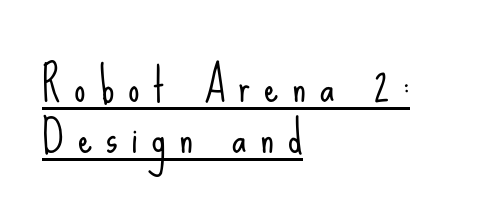
{"serif": "no", "italic": "no", "bold": "no", "weight": "light", "width": "condensed", "stroke_contrast": "low", "x_height": "small", "monospaced": "no", "underline": "yes", "align": "left", "line_spacing": "tight", "line_spacing_ratio": 1.13, "letter_spacing": "wide", "letter_spacing_em": 0.31, "glyph_px": 45}
